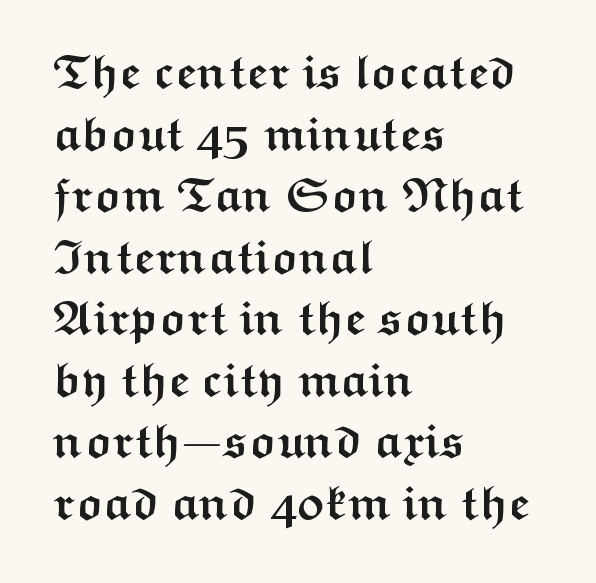
Is this a fixed-width face? No — the glyphs have proportional, varying widths. Decoration check: the copy has no underline. Here the glyphs are tracked normally, forming tight word shapes. No feet cap the strokes, marking this as sans-serif type. Short and long lines alike share a common starting point at left. Every letter is thick-stroked: bold, no question.
